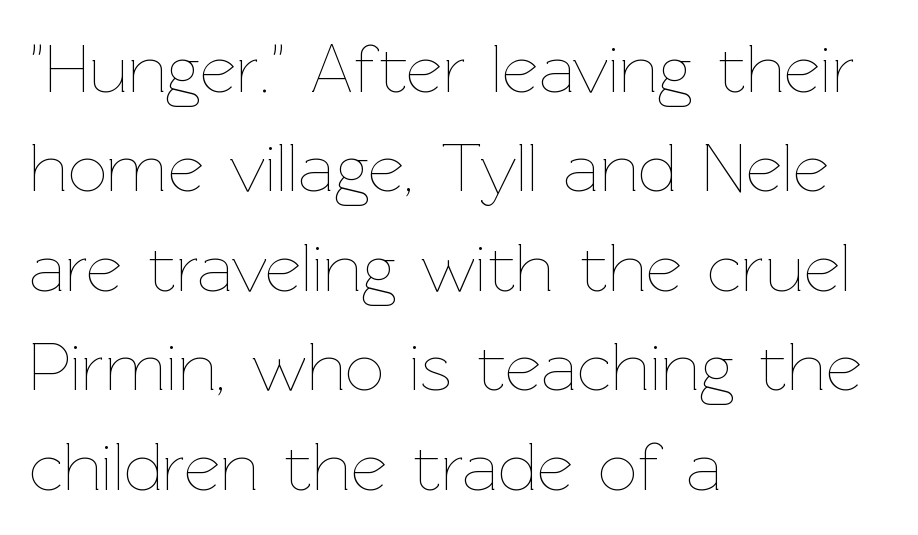
Q: Is the text bold? A: No.
Q: Is the text italic (slanted)? A: No, it is upright.
Q: Is the text underlined? A: No.
Q: How is the paragraph aligned? A: Left-aligned.
Q: Is the spacing between letters normal or unusually wide? A: Normal.
Q: Is the spacing between lines tight, normal or loose? A: Normal.
Q: Width (condensed, normal, or wide)? A: Normal.
Q: Stroke contrast? A: Low.
Q: x-height? A: Medium.
Q: Monospaced? A: No.
